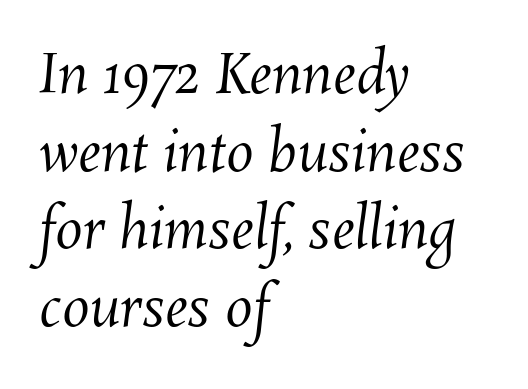
Q: Is the text bold? A: No.
Q: Is the text underlined? A: No.
Q: How is the paragraph aligned? A: Left-aligned.
Q: Is the spacing between letters normal or unusually wide? A: Normal.
Q: Is the spacing between lines tight, normal or loose? A: Normal.
Q: Width (condensed, normal, or wide)? A: Normal.
Q: Stroke contrast? A: Medium.
Q: x-height? A: Medium.
Q: Monospaced? A: No.
